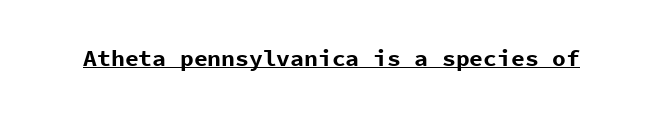
The image shows 23 px bold type, upright; set normal letter spacing, underlined.
